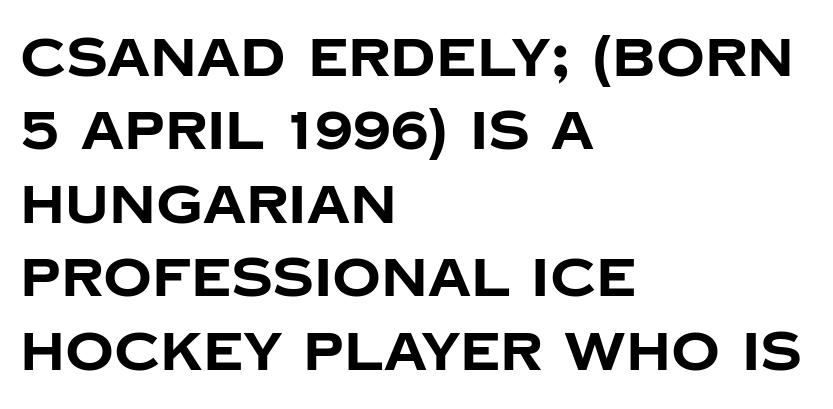
You'd pick this weight for a headline — it's a proper bold. It's the straight-up-and-down kind of type. This sample has the flowing, uneven cadence of proportional lettering. Check the space under the baseline: it is left empty.
